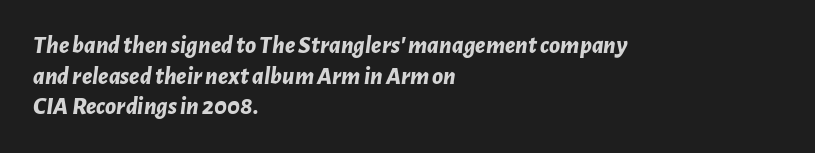
Q: Is the text bold? A: Yes.
Q: Is the text italic (slanted)? A: Yes, it leans right by about 7 degrees.
Q: Is the text underlined? A: No.
Q: How is the paragraph aligned? A: Left-aligned.
Q: Is the spacing between letters normal or unusually wide? A: Normal.
